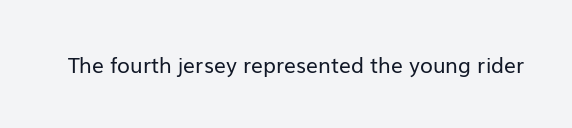
{"italic": "no", "bold": "no", "underline": "no", "letter_spacing": "normal", "letter_spacing_em": 0.0, "glyph_px": 21}
